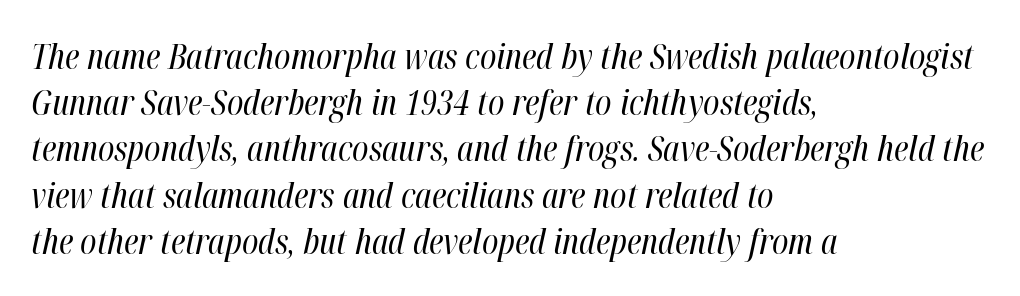
This rendering leaves character spacing at its baseline value. Tall strokes in this sample are angled rather than plumb. Line starts are locked; line ends wander. Descenders hang freely into open space. Bold? No — there's no thickening of the strokes. Leading: standard.
